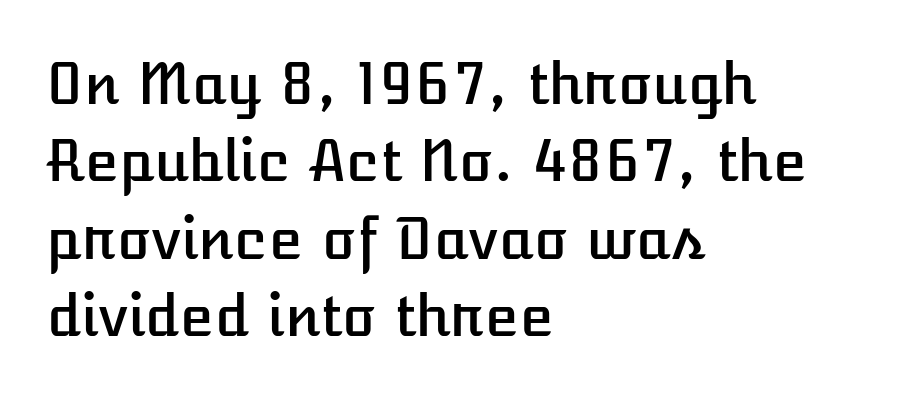
The image shows 56 px text type, upright; set left-aligned, normal line spacing (1.38x), normal letter spacing, not underlined; low stroke contrast and a medium x-height.
